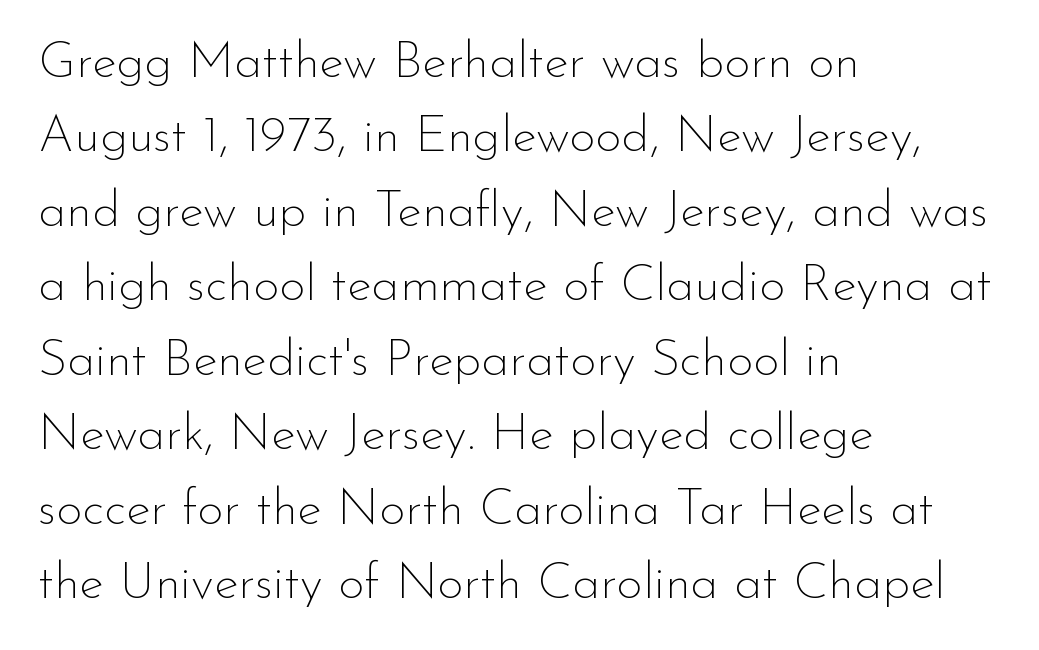
The image shows 51 px thin sans-serif type, upright; set left-aligned, normal line spacing (1.46x), normal letter spacing, not underlined; low stroke contrast and a small x-height.
